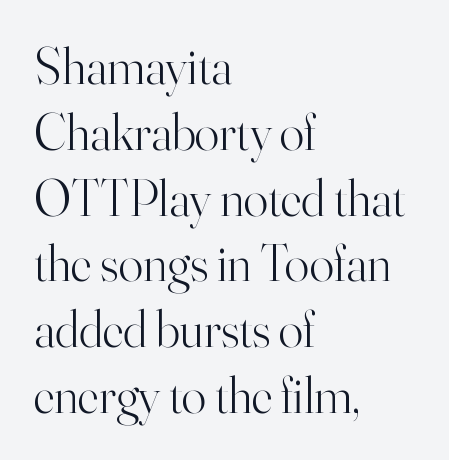
{"serif": "yes", "italic": "no", "bold": "no", "weight": "light", "width": "normal", "stroke_contrast": "high", "x_height": "small", "monospaced": "no", "underline": "no", "align": "left", "line_spacing": "normal", "line_spacing_ratio": 1.29, "letter_spacing": "normal", "letter_spacing_em": 0.0, "glyph_px": 51}
